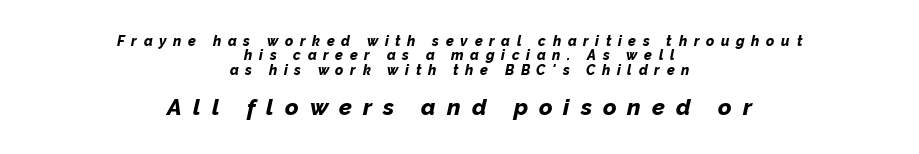
{"italic": "yes", "lean": "right", "slant_degrees": 12, "bold": "yes", "underline": "no", "align": "center", "line_spacing": "tight", "line_spacing_ratio": 1.02, "letter_spacing": "wide", "letter_spacing_em": 0.48, "larger_block": "second", "size_ratio": 1.64, "glyph_px": 23}
